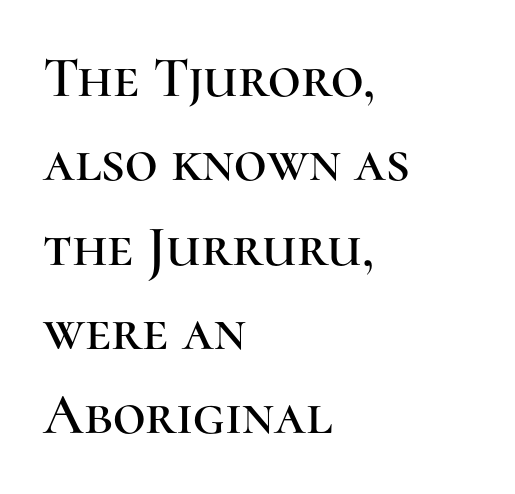
Q: Is the text italic (slanted)? A: No, it is upright.
Q: Is the typeface a serif or a sans-serif typeface? A: Serif.
Q: Is the text underlined? A: No.
Q: How is the paragraph aligned? A: Left-aligned.
Q: Is the spacing between letters normal or unusually wide? A: Normal.
Q: Is the spacing between lines tight, normal or loose? A: Normal.
Q: Width (condensed, normal, or wide)? A: Normal.
Q: Stroke contrast? A: High.
Q: x-height? A: Medium.
Q: Monospaced? A: No.
